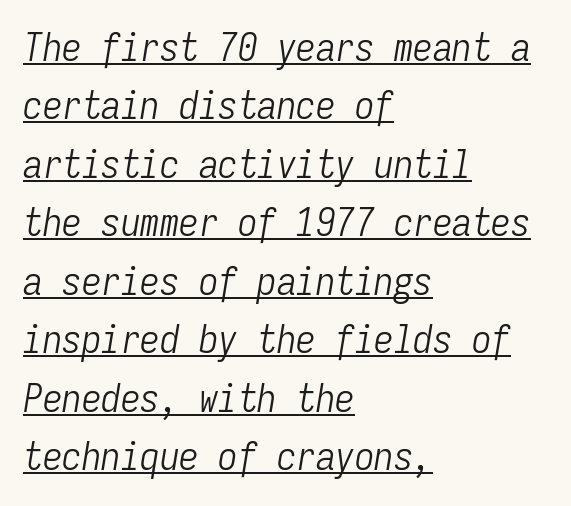
Q: Is the text bold? A: No.
Q: Is the text italic (slanted)? A: Yes, it leans right by about 9 degrees.
Q: Is the text underlined? A: Yes.
Q: How is the paragraph aligned? A: Left-aligned.
Q: Is the spacing between letters normal or unusually wide? A: Normal.
Q: Is the spacing between lines tight, normal or loose? A: Normal.
Q: Width (condensed, normal, or wide)? A: Condensed.
Q: Stroke contrast? A: Low.
Q: x-height? A: Medium.
Q: Monospaced? A: Yes.
